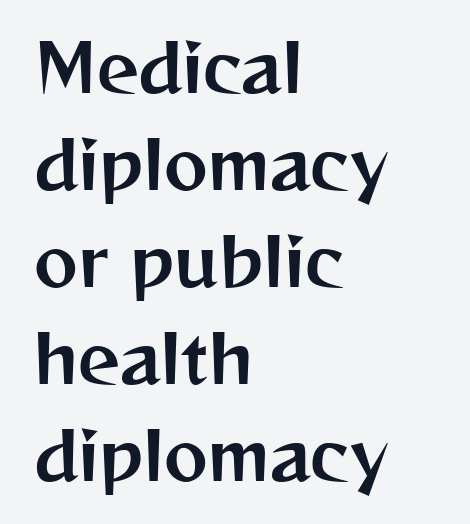
{"serif": "no", "italic": "no", "width": "normal", "stroke_contrast": "medium", "x_height": "medium", "monospaced": "no", "underline": "no", "align": "left", "line_spacing": "normal", "line_spacing_ratio": 1.47, "letter_spacing": "normal", "letter_spacing_em": 0.0, "glyph_px": 66}
